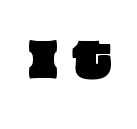
Q: Is the text underlined? A: No.
Q: Is the spacing between letters normal or unusually wide? A: Unusually wide.
Q: Width (condensed, normal, or wide)? A: Wide.
Q: Stroke contrast? A: Low.
Q: x-height? A: Large.
Q: Monospaced? A: No.
